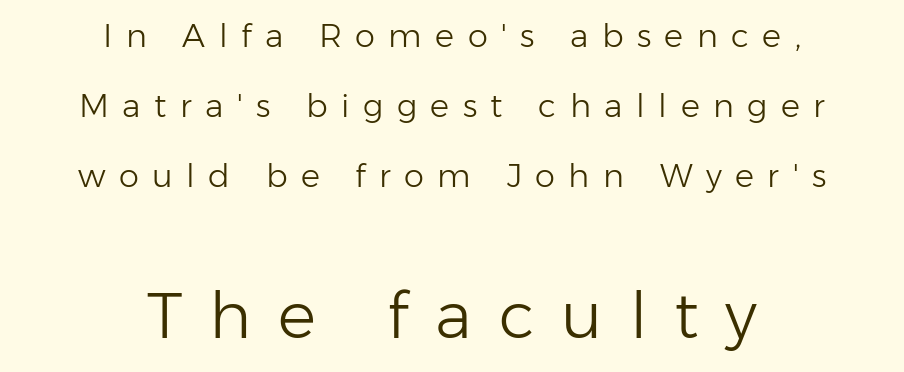
{"serif": "no", "italic": "no", "bold": "no", "weight": "light", "width": "normal", "stroke_contrast": "low", "x_height": "medium", "monospaced": "no", "underline": "no", "align": "center", "line_spacing": "loose", "line_spacing_ratio": 2.18, "letter_spacing": "wide", "letter_spacing_em": 0.42, "larger_block": "second", "size_ratio": 2.0, "glyph_px": 64}
